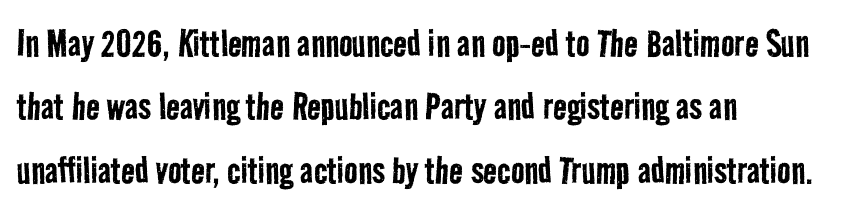
A classic flush-left, rag-right setting is used for this passage. The space directly below the letters is spotless. I'd call this a sans setting — the letters go barefoot. Heft: none added — not bold. Honestly, the letter spacing is just normal — you wouldn't notice it. These lines are rendered in a variable-pitch font.
